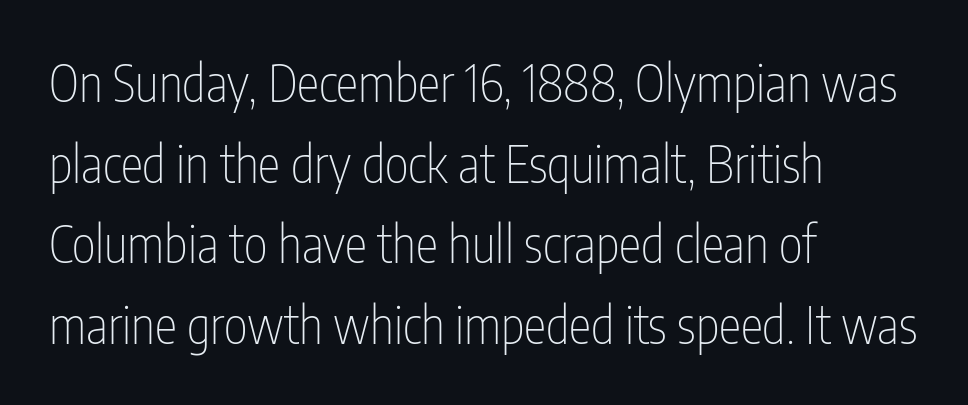
{"serif": "no", "italic": "no", "bold": "no", "weight": "thin", "width": "condensed", "stroke_contrast": "low", "x_height": "medium", "monospaced": "no", "underline": "no", "align": "left", "line_spacing": "normal", "line_spacing_ratio": 1.58, "letter_spacing": "normal", "letter_spacing_em": 0.0, "glyph_px": 51}
